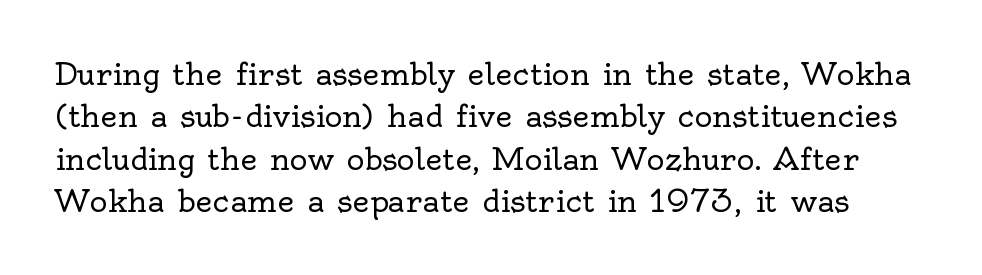
{"serif": "yes", "italic": "no", "bold": "no", "weight": "regular", "width": "normal", "x_height": "small", "monospaced": "no", "underline": "no", "line_spacing": "normal", "line_spacing_ratio": 1.41, "letter_spacing": "normal", "letter_spacing_em": 0.0, "glyph_px": 30}
